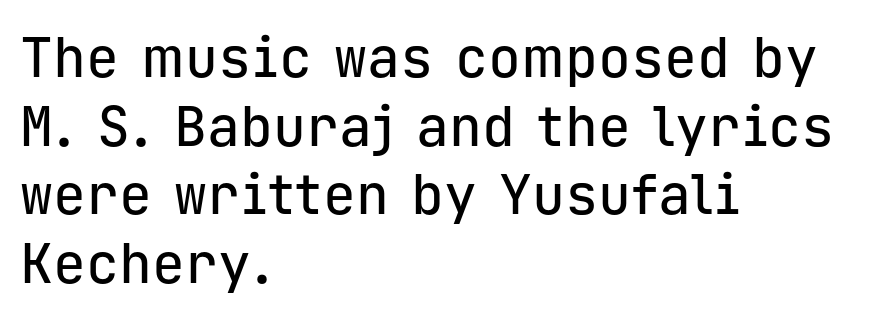
{"serif": "no", "italic": "no", "width": "normal", "stroke_contrast": "low", "x_height": "medium", "monospaced": "yes", "underline": "no", "align": "left", "line_spacing": "normal", "line_spacing_ratio": 1.25, "letter_spacing": "normal", "letter_spacing_em": 0.0, "glyph_px": 55}
